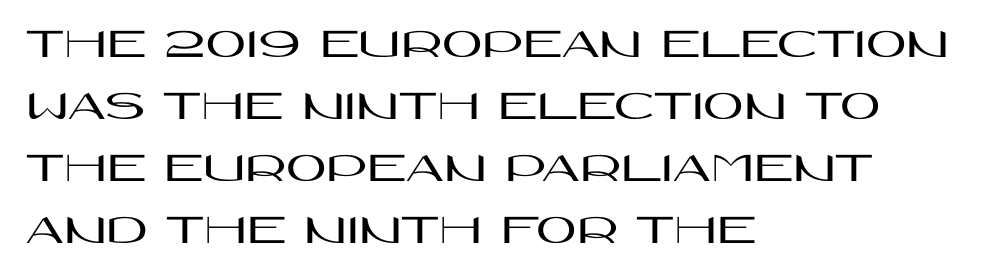
{"serif": "no", "italic": "no", "width": "wide", "stroke_contrast": "high", "x_height": "large", "monospaced": "no", "underline": "no", "align": "left", "line_spacing": "normal", "line_spacing_ratio": 1.41, "letter_spacing": "normal", "letter_spacing_em": 0.0, "glyph_px": 44}
